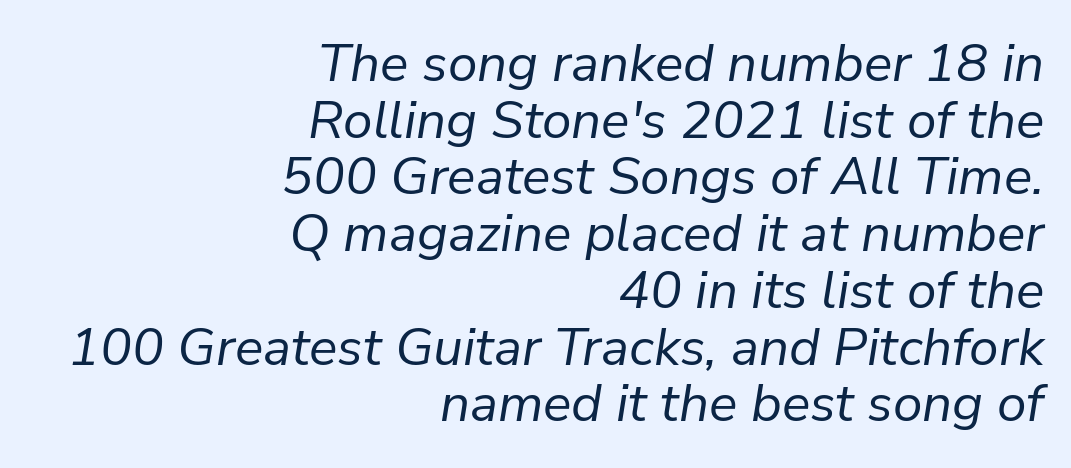
Q: Is the text bold? A: No.
Q: Is the text italic (slanted)? A: Yes, it leans right by about 9 degrees.
Q: Is the text underlined? A: No.
Q: How is the paragraph aligned? A: Right-aligned.
Q: Is the spacing between letters normal or unusually wide? A: Normal.
Q: Is the spacing between lines tight, normal or loose? A: Tight.
Q: Width (condensed, normal, or wide)? A: Normal.
Q: Stroke contrast? A: Low.
Q: x-height? A: Medium.
Q: Monospaced? A: No.
